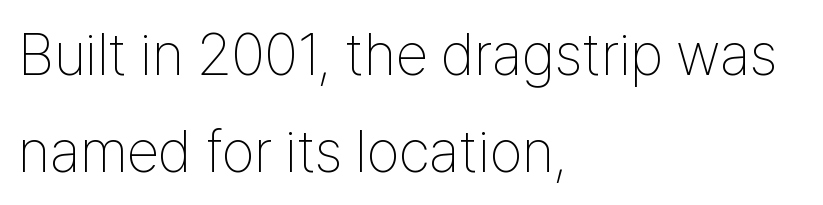
The image shows 59 px thin, condensed sans-serif type, upright; set left-aligned, normal line spacing (1.64x), normal letter spacing, not underlined; low stroke contrast and a medium x-height.
